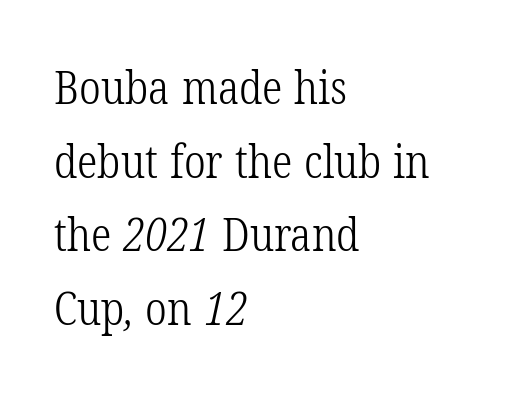
This sample is left-justified, so line endings fall wherever the words run out. Inter-character spacing is left at the font's built-in metrics. Weight: not bold — regular or lighter. The rows are spaced the way most documents space them.
